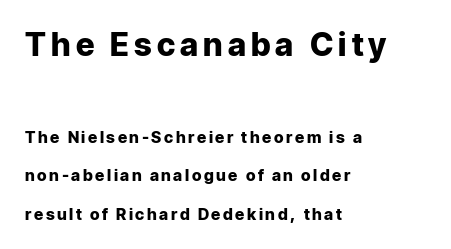
{"serif": "no", "italic": "no", "bold": "yes", "weight": "heavy", "width": "normal", "stroke_contrast": "low", "x_height": "medium", "monospaced": "no", "underline": "no", "align": "left", "line_spacing": "loose", "line_spacing_ratio": 2.39, "larger_block": "first", "size_ratio": 2.0, "glyph_px": 32}
